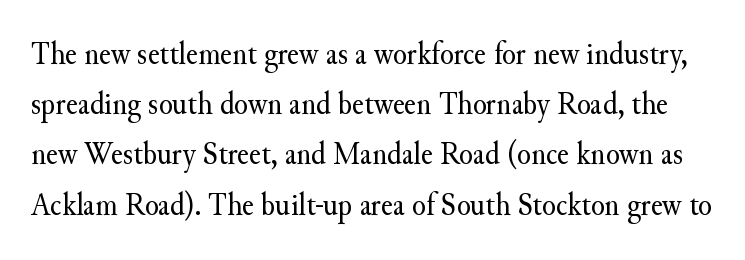
Q: Is the text bold? A: No.
Q: Is the text italic (slanted)? A: No, it is upright.
Q: Is the typeface a serif or a sans-serif typeface? A: Serif.
Q: Is the text underlined? A: No.
Q: Is the spacing between letters normal or unusually wide? A: Normal.
Q: Is the spacing between lines tight, normal or loose? A: Normal.
Q: Width (condensed, normal, or wide)? A: Normal.
Q: Stroke contrast? A: Medium.
Q: x-height? A: Small.
Q: Monospaced? A: No.
